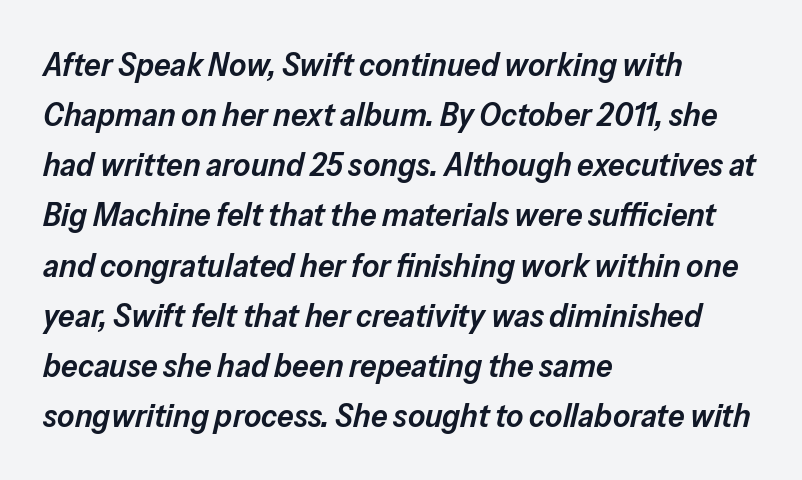
Q: Is the text bold? A: Semi-bold.
Q: Is the text italic (slanted)? A: Yes, it leans right by about 13 degrees.
Q: Is the text underlined? A: No.
Q: How is the paragraph aligned? A: Left-aligned.
Q: Is the spacing between letters normal or unusually wide? A: Normal.
Q: Is the spacing between lines tight, normal or loose? A: Normal.
Q: Width (condensed, normal, or wide)? A: Normal.
Q: Stroke contrast? A: Low.
Q: x-height? A: Medium.
Q: Monospaced? A: No.
